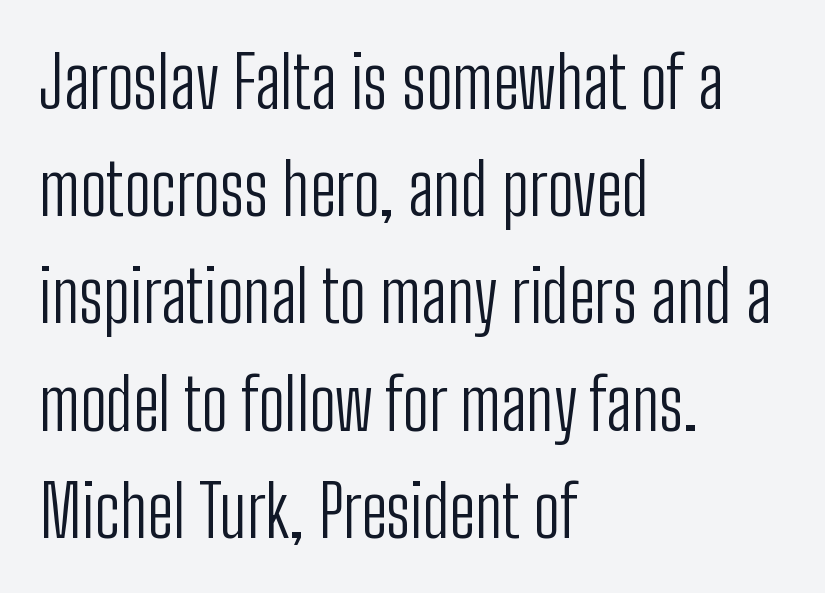
{"serif": "no", "italic": "no", "bold": "no", "weight": "light", "width": "condensed", "stroke_contrast": "low", "x_height": "medium", "monospaced": "no", "underline": "no", "align": "left", "line_spacing": "normal", "line_spacing_ratio": 1.51, "letter_spacing": "normal", "letter_spacing_em": 0.0, "glyph_px": 71}
